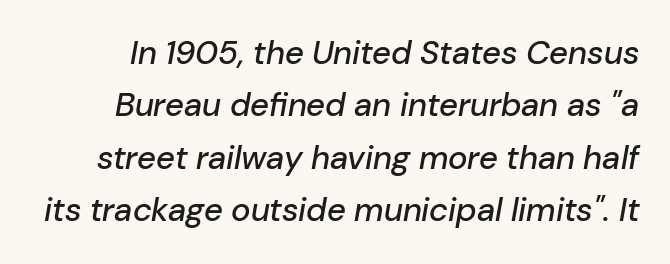
Rendered with sloped, italic letterforms. Has an underline been added? It has not. Short note: letters normally spaced. A normal amount of white space separates one row of letters from the next. Each letter keeps its own natural width here, so spacing adapts to shape.
